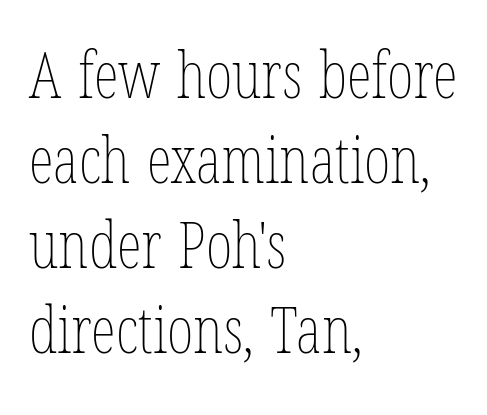
Honestly, there is no underline to notice here at all. The lettering holds an erect, upright posture throughout. A normal amount of white space separates one row of letters from the next. In terms of letterspacing, this is plain default setting. The typesetting does not lean heavy: it is not bold.
